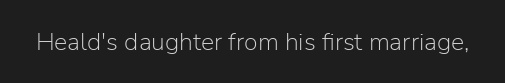
Q: Is the text bold? A: No.
Q: Is the text italic (slanted)? A: No, it is upright.
Q: Is the text underlined? A: No.
Q: Is the spacing between letters normal or unusually wide? A: Normal.
